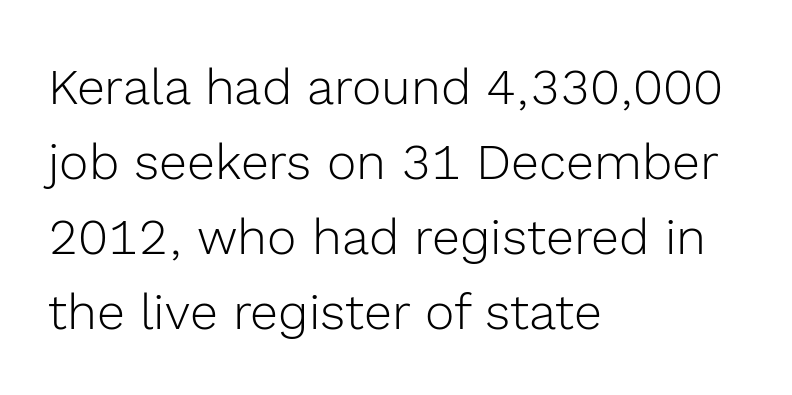
Q: Is the text bold? A: No.
Q: Is the text italic (slanted)? A: No, it is upright.
Q: Is the typeface a serif or a sans-serif typeface? A: Sans-serif.
Q: Is the text underlined? A: No.
Q: How is the paragraph aligned? A: Left-aligned.
Q: Is the spacing between letters normal or unusually wide? A: Normal.
Q: Is the spacing between lines tight, normal or loose? A: Normal.
Q: Width (condensed, normal, or wide)? A: Normal.
Q: x-height? A: Medium.
Q: Monospaced? A: No.
